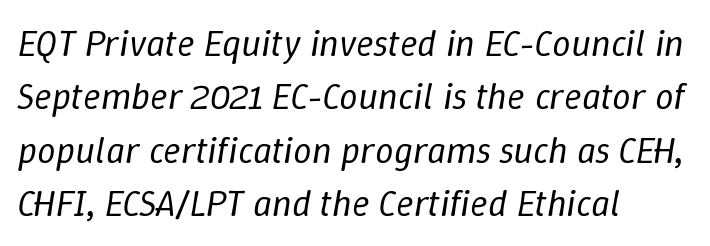
The image shows 37 px regular-weight type, italic (leaning right); set left-aligned, normal line spacing (1.44x), normal letter spacing, not underlined; low stroke contrast and a medium x-height.
